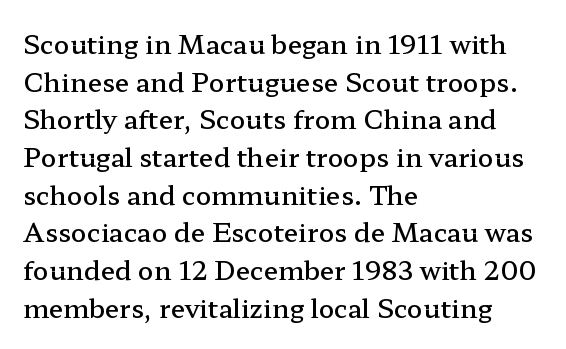
{"italic": "no", "bold": "semi", "underline": "no", "align": "left", "line_spacing": "normal", "line_spacing_ratio": 1.45, "letter_spacing": "normal", "letter_spacing_em": 0.0, "glyph_px": 26}
